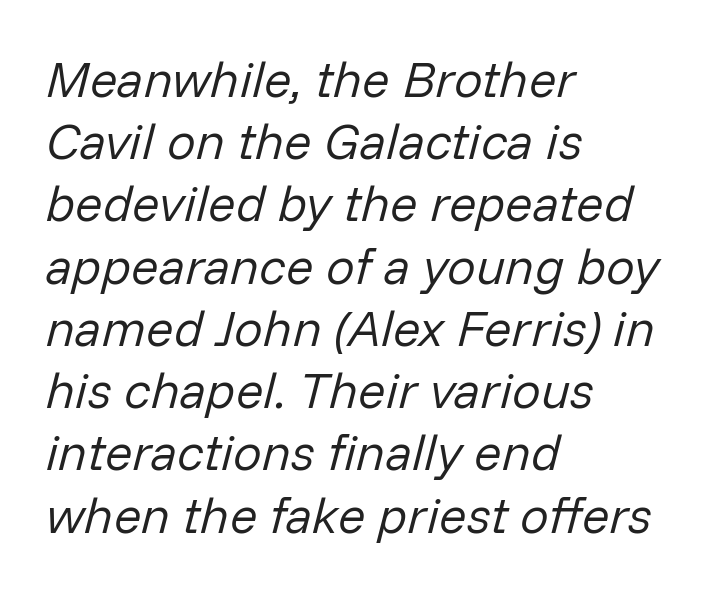
The image shows 51 px regular-weight type, italic (leaning right); set left-aligned, line spacing 1.22x, normal letter spacing, not underlined; low stroke contrast and a medium x-height.
